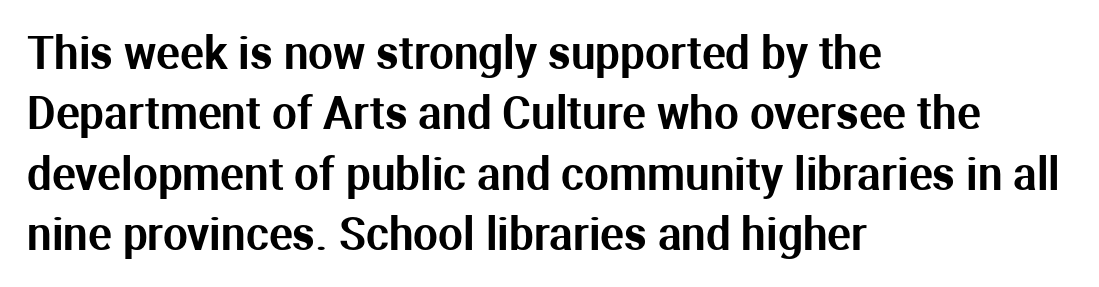
{"serif": "no", "italic": "no", "width": "normal", "stroke_contrast": "medium", "x_height": "medium", "monospaced": "no", "underline": "no", "align": "left", "line_spacing": "normal", "line_spacing_ratio": 1.37, "letter_spacing": "normal", "letter_spacing_em": 0.0, "glyph_px": 44}
